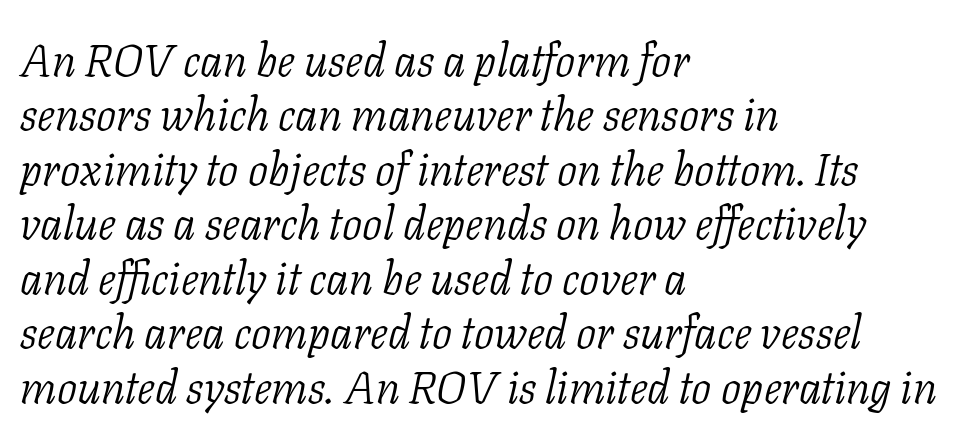
A typesetter would call this proportional, since set widths differ per character. The letters look calm and open, with moderate or lighter stems. Short note: letters normally spaced. The typesetter chose a ragged-right arrangement here. In terms of letterform style, serifs are clearly present.
